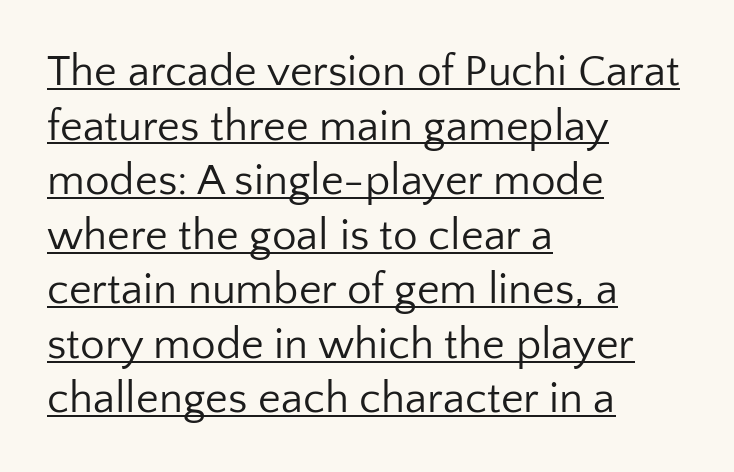
The image shows 44 px regular-weight sans-serif type, upright; set left-aligned, line spacing 1.24x, normal letter spacing, underlined; low stroke contrast and a medium x-height.
